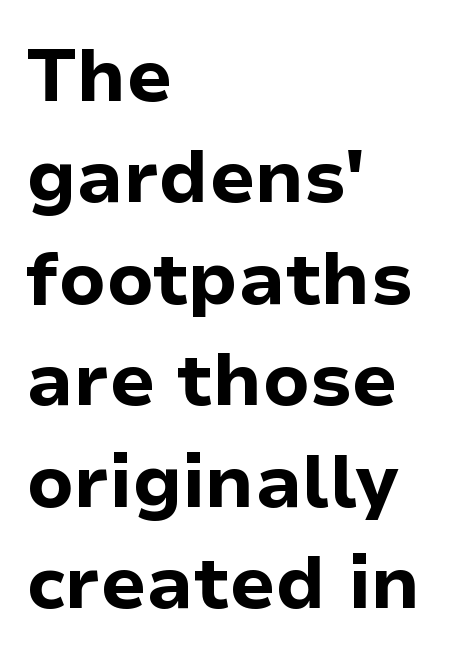
Spacing between characters is what you'd get straight out of the box. Varying glyph widths throughout — classic text-font behaviour. Look at the stroke-to-counter ratio: heavy, a bold. Notice how the stems are strictly vertical — no italics here.
